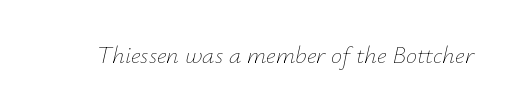
A quiet, ordinary-to-light weight characterises the typeface. A typesetter would call this zero additional tracking. The typography opts for an oblique posture over an upright one. Beneath every word, the page is bare.
